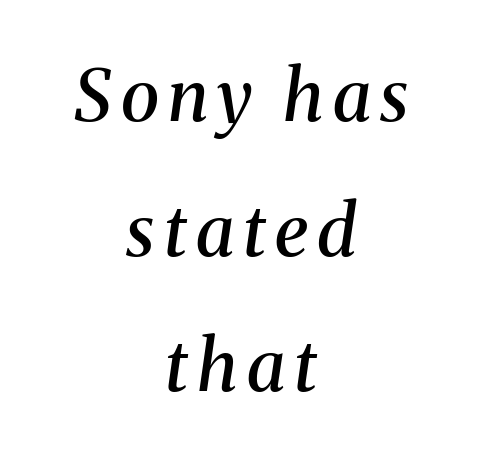
The image shows 71 px semibold serif type, italic (leaning right); set centered, loose line spacing (1.9x), not underlined; medium stroke contrast and a medium x-height.
